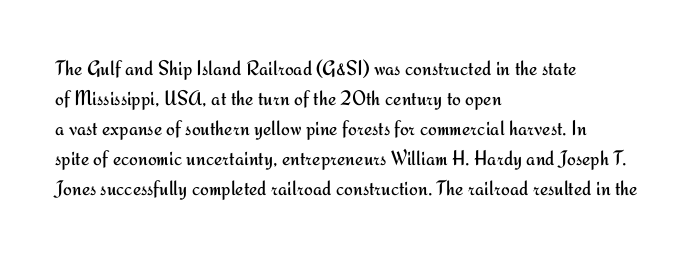
The image shows 21 px text type, upright; set left-aligned, normal line spacing (1.43x), normal letter spacing, not underlined.
